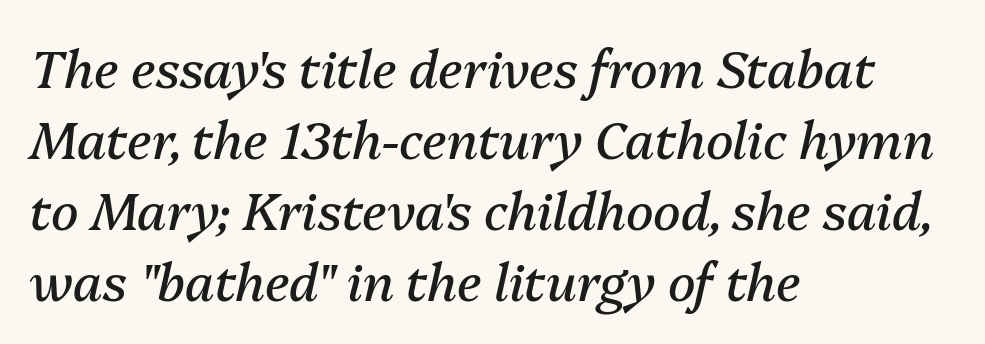
{"italic": "yes", "lean": "right", "slant_degrees": 13, "bold": "no", "weight": "regular", "width": "normal", "stroke_contrast": "medium", "x_height": "medium", "monospaced": "no", "underline": "no", "align": "left", "line_spacing": "normal", "line_spacing_ratio": 1.39, "letter_spacing": "normal", "letter_spacing_em": 0.0, "glyph_px": 51}
